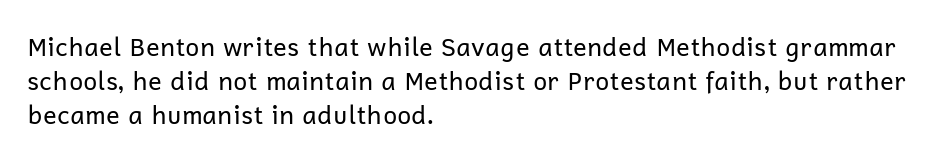
Q: Is the text bold? A: No.
Q: Is the text italic (slanted)? A: No, it is upright.
Q: Is the text underlined? A: No.
Q: How is the paragraph aligned? A: Left-aligned.
Q: Is the spacing between letters normal or unusually wide? A: Normal.
Q: Is the spacing between lines tight, normal or loose? A: Normal.
